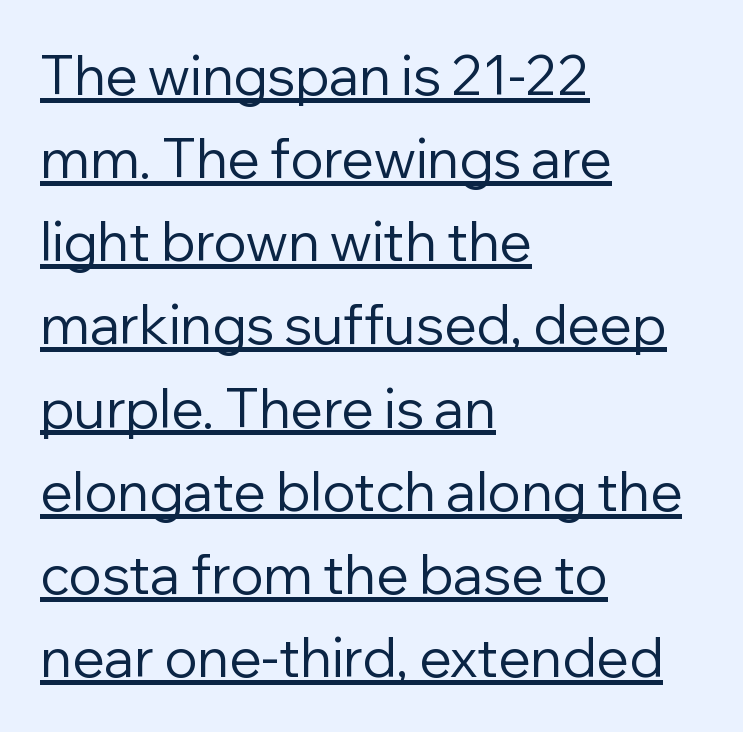
Where is the straight margin? On the left. Serif or sans? Sans — the stroke terminals are bare. Decoration check: the copy is underlined. Summary of weight: not heavy and not bold. The letters stand straight up with perfectly vertical stems. How would I describe the line gaps? Plain and ordinary.
